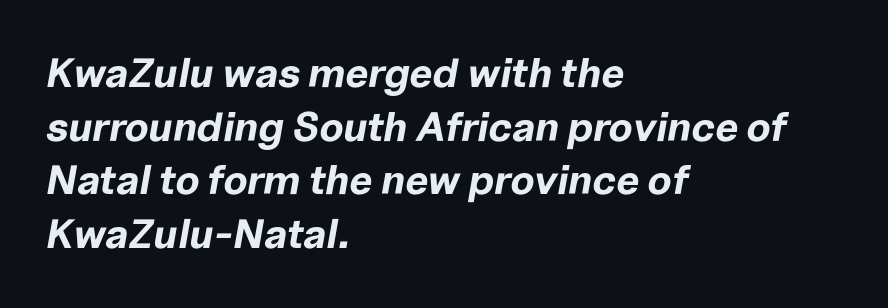
Q: Is the text bold? A: Yes.
Q: Is the text italic (slanted)? A: Yes, it leans right by about 10 degrees.
Q: Is the text underlined? A: No.
Q: How is the paragraph aligned? A: Left-aligned.
Q: Is the spacing between letters normal or unusually wide? A: Normal.
Q: Is the spacing between lines tight, normal or loose? A: Normal.
Q: Width (condensed, normal, or wide)? A: Normal.
Q: Stroke contrast? A: Low.
Q: x-height? A: Medium.
Q: Monospaced? A: No.
